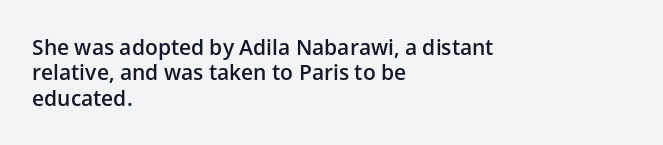
Q: Is the text bold? A: Semi-bold.
Q: Is the text italic (slanted)? A: No, it is upright.
Q: Is the text underlined? A: No.
Q: How is the paragraph aligned? A: Left-aligned.
Q: Is the spacing between letters normal or unusually wide? A: Normal.
